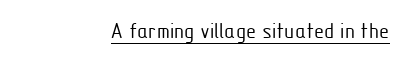
The image shows 23 px text type, upright; set normal letter spacing, underlined.
